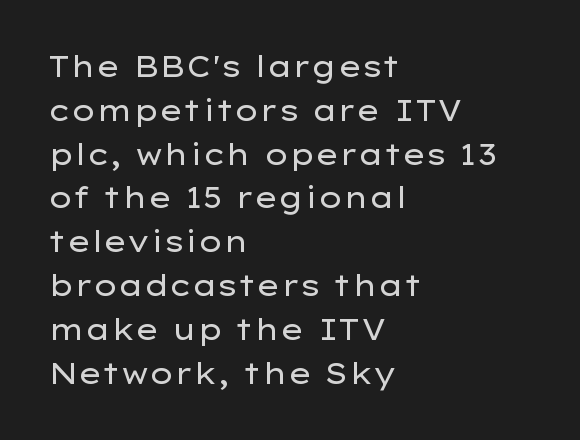
{"serif": "no", "italic": "no", "bold": "no", "weight": "regular", "width": "wide", "stroke_contrast": "low", "x_height": "medium", "monospaced": "no", "underline": "no", "align": "left", "line_spacing": "normal", "line_spacing_ratio": 1.51, "letter_spacing": "normal", "letter_spacing_em": 0.0, "glyph_px": 29}
